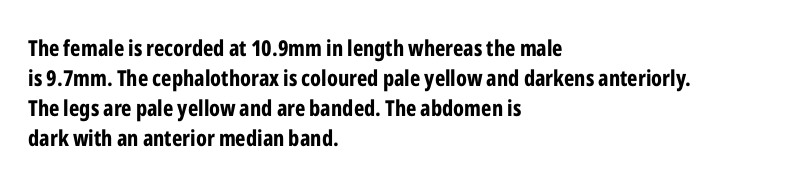
Q: Is the text bold? A: Yes.
Q: Is the text italic (slanted)? A: No, it is upright.
Q: Is the text underlined? A: No.
Q: How is the paragraph aligned? A: Left-aligned.
Q: Is the spacing between letters normal or unusually wide? A: Normal.
Q: Is the spacing between lines tight, normal or loose? A: Normal.
